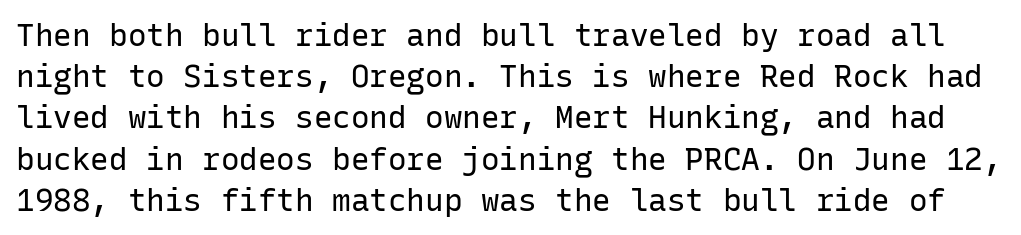
{"serif": "no", "italic": "no", "bold": "no", "weight": "regular", "width": "normal", "stroke_contrast": "low", "x_height": "medium", "monospaced": "yes", "underline": "no", "line_spacing": "normal", "line_spacing_ratio": 1.33, "letter_spacing": "normal", "letter_spacing_em": 0.0, "glyph_px": 31}
